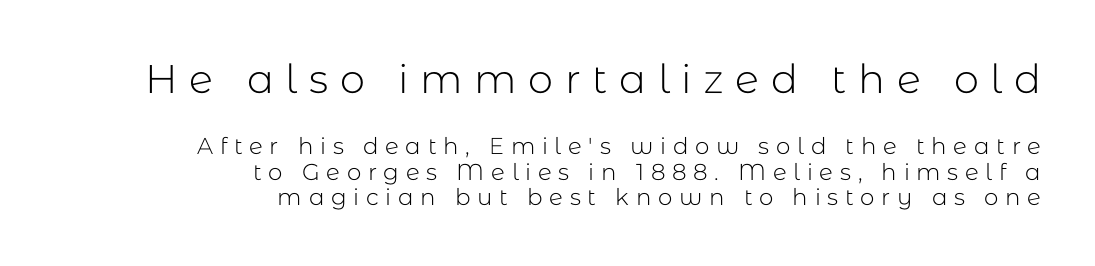
This rendering employs a face without finishing strokes, i.e., a sans-serif. Top chunk: large. Bottom chunk: small. The letterforms stand isolated, each surrounded by extra space. Proportional: the letters do not fall into vertical columns. Is this a heavy cut? Hardly; it is regular or lighter.
